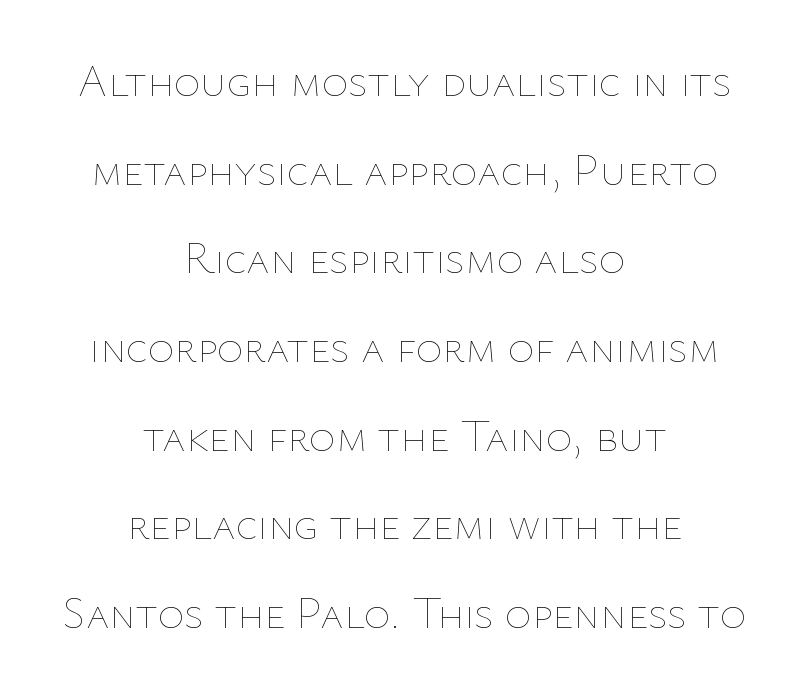
A light-to-regular cut is what we see here. This sample uses an upright cut, with every glyph sitting square on the baseline. The typesetter chose a symmetrical, centered arrangement here. The block of text is sparse from top to bottom, with ample space between rows. You could not count columns in this text — the font is proportionally spaced. This rendering leaves character spacing at its baseline value.
